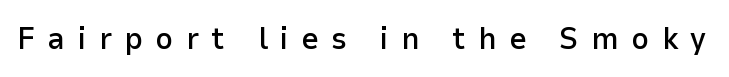
{"serif": "no", "italic": "no", "bold": "semi", "weight": "semibold", "width": "normal", "stroke_contrast": "low", "x_height": "medium", "monospaced": "no", "underline": "no", "letter_spacing": "wide", "letter_spacing_em": 0.4, "glyph_px": 31}
